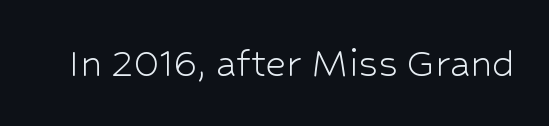
The image shows 45 px light sans-serif type, upright; set normal letter spacing, not underlined; low stroke contrast and a medium x-height.
